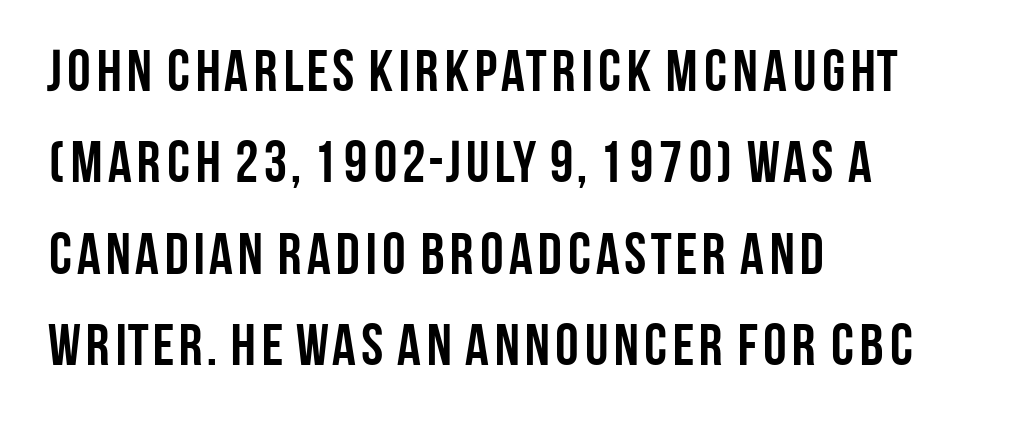
{"serif": "no", "italic": "no", "bold": "yes", "weight": "semibold", "width": "condensed", "stroke_contrast": "low", "x_height": "large", "monospaced": "no", "underline": "no", "align": "left", "line_spacing": "normal", "line_spacing_ratio": 1.55, "letter_spacing": "normal", "letter_spacing_em": 0.0, "glyph_px": 59}
